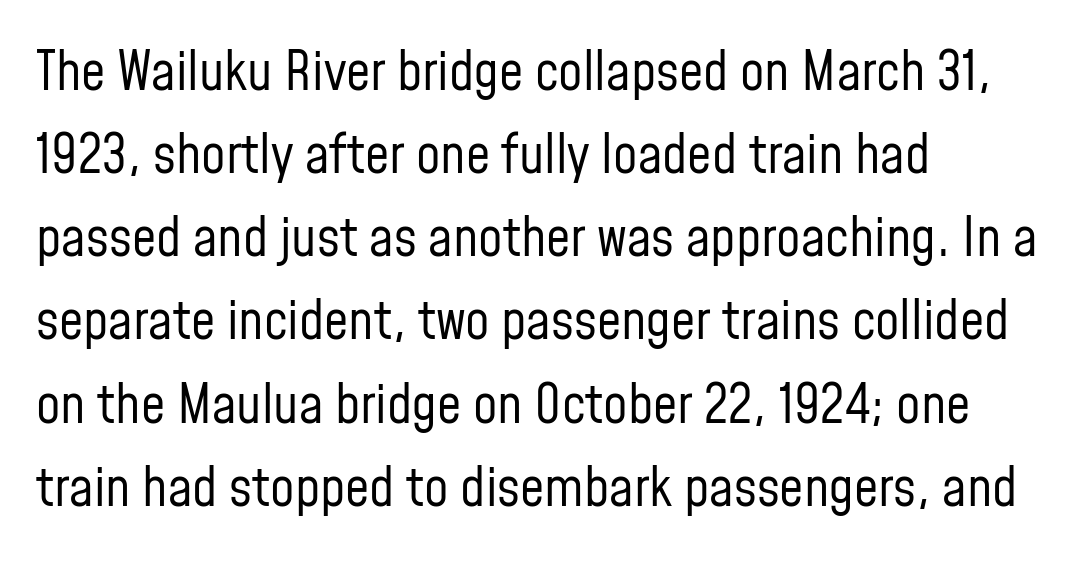
The space beneath each line is pristine and unruled. A typesetter would mark this as roman, not italic. Regular leading. A classic flush-left, rag-right setting is used for this passage. Nobody touched the tracking dial on this one.
